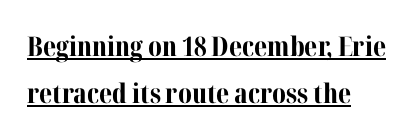
{"italic": "no", "bold": "yes", "underline": "yes", "align": "left", "line_spacing_ratio": 1.73, "letter_spacing": "normal", "letter_spacing_em": 0.0, "glyph_px": 27}
